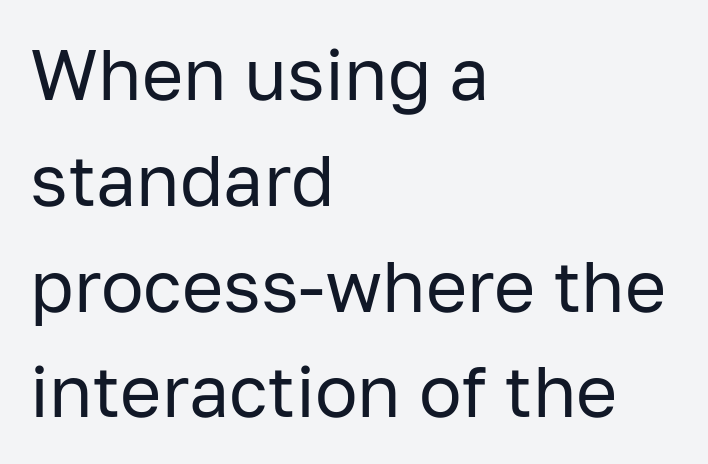
What kind of face is this? One without serifs — a sans. The passage shown stacks its lines at a standard gap. Spacing verdict: proportional, widths tailored to each character. Words float on clear page, feet unadorned. The passage shown has conventional tracking throughout. Italic? Not at all — the glyphs are vertical.
